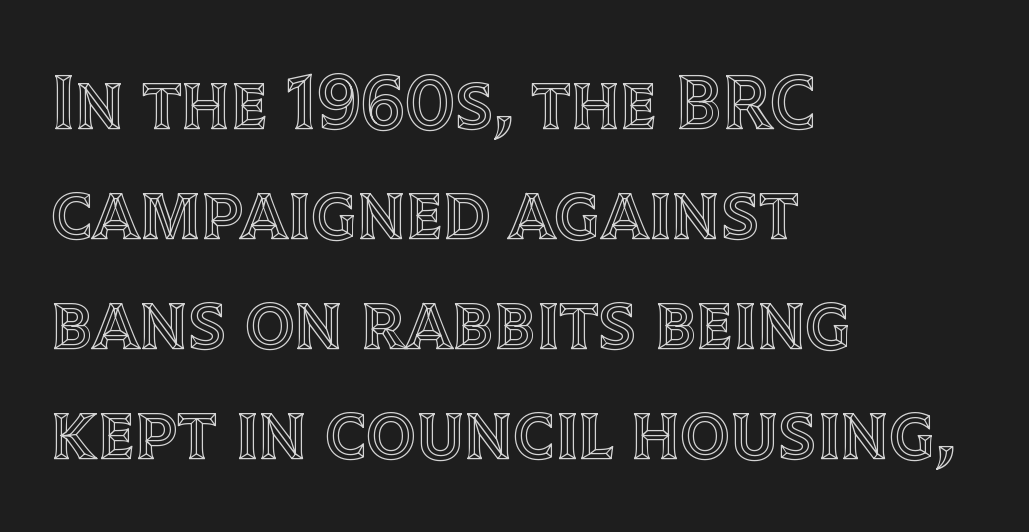
Does the lettering tilt? It doesn't — this is upright. Just letters on the line, the space beneath them empty. The tracking reads as untouched default to a designer's eye. Leading: standard. Left-aligned paragraph, ragged on the right.
